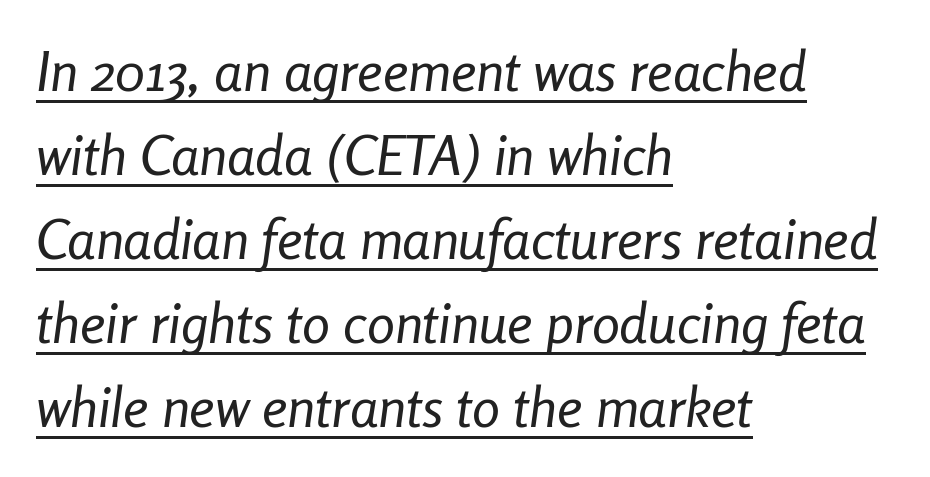
The image shows 56 px regular-weight, condensed type, italic (leaning right); set left-aligned, normal line spacing (1.5x), normal letter spacing, underlined; low stroke contrast and a medium x-height.
